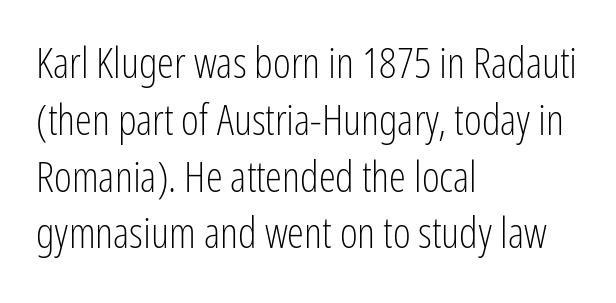
Q: Is the text bold? A: No.
Q: Is the text italic (slanted)? A: No, it is upright.
Q: Is the typeface a serif or a sans-serif typeface? A: Sans-serif.
Q: Is the text underlined? A: No.
Q: How is the paragraph aligned? A: Left-aligned.
Q: Is the spacing between letters normal or unusually wide? A: Normal.
Q: Is the spacing between lines tight, normal or loose? A: Normal.
Q: Width (condensed, normal, or wide)? A: Condensed.
Q: Stroke contrast? A: Low.
Q: x-height? A: Medium.
Q: Monospaced? A: No.
